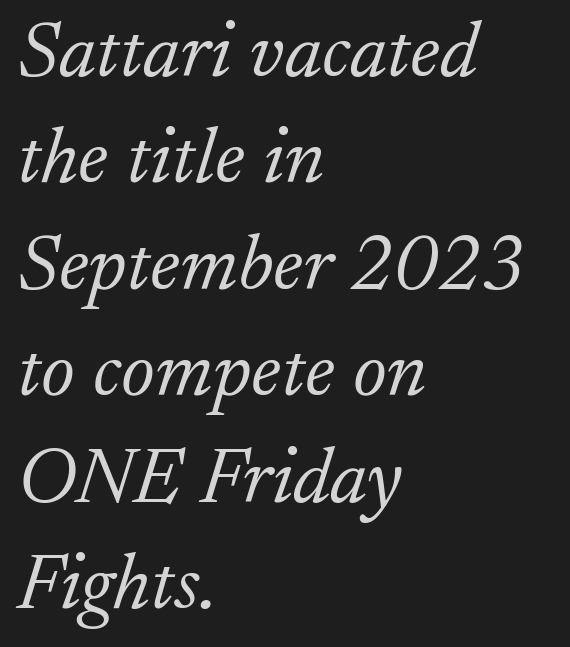
Q: Is the text bold? A: No.
Q: Is the text italic (slanted)? A: Yes, it leans right by about 17 degrees.
Q: Is the typeface a serif or a sans-serif typeface? A: Serif.
Q: Is the text underlined? A: No.
Q: How is the paragraph aligned? A: Left-aligned.
Q: Is the spacing between letters normal or unusually wide? A: Normal.
Q: Is the spacing between lines tight, normal or loose? A: Normal.
Q: Width (condensed, normal, or wide)? A: Normal.
Q: Stroke contrast? A: Low.
Q: x-height? A: Small.
Q: Monospaced? A: No.
